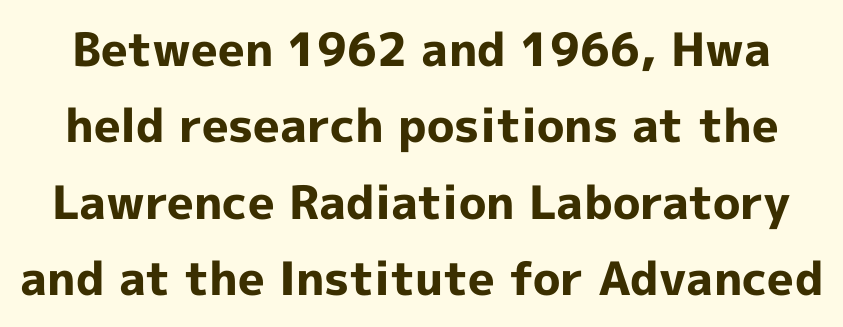
Set as a true bold cut, around the 700 mark. Unlike italic type, these characters show no tilt at all. A typesetter would call this proportional, since set widths differ per character. The glyphs in this specimen are sans serif. Quick note: interline space is typical.
